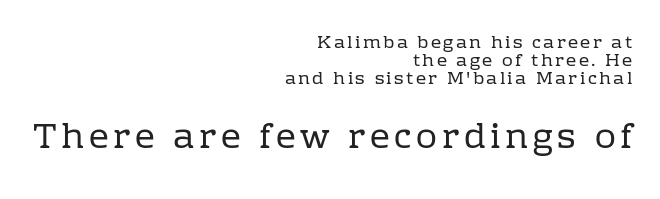
The strip under each line holds only bare page. The later block is typeset at a bigger size than the earlier block. Horizontal bands of white between lines are thin slivers. The lines are quadded right. Note: serifs present on the glyphs. Here the designer chose a conventional face with non-uniform glyph widths.
